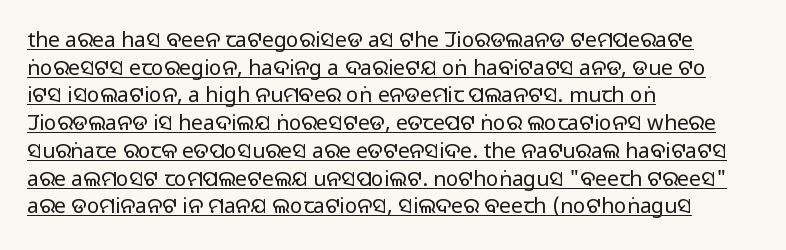
{"italic": "no", "bold": "no", "underline": "yes", "align": "left", "line_spacing": "normal", "line_spacing_ratio": 1.32, "letter_spacing": "normal", "letter_spacing_em": 0.0, "glyph_px": 21}
